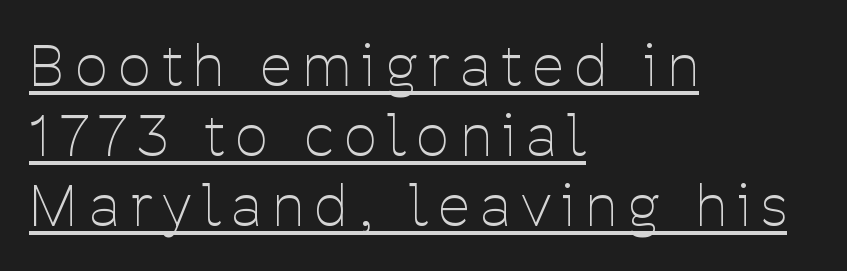
The image shows 56 px thin, condensed sans-serif type, upright; set left-aligned, normal line spacing (1.25x), unusually wide letter spacing (+0.21 em), underlined; low stroke contrast and a medium x-height.
